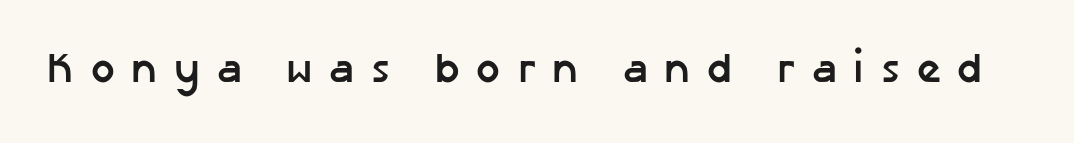
{"serif": "no", "italic": "no", "bold": "yes", "weight": "semibold", "width": "normal", "stroke_contrast": "low", "x_height": "medium", "monospaced": "no", "underline": "no", "letter_spacing": "wide", "letter_spacing_em": 0.4, "glyph_px": 42}
